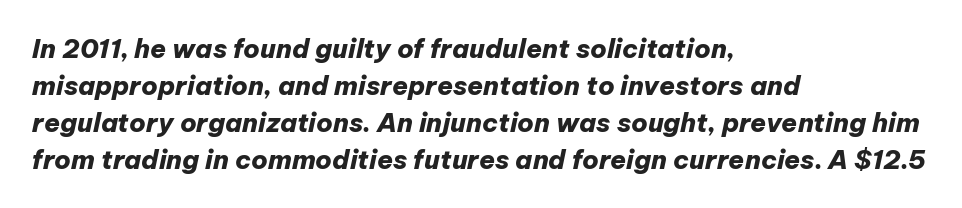
The paragraph shown leans on its left margin. Compared with an ordinary text face, these strokes are far heavier — a full bold. The block of text has a typical density, with ordinary space between rows. Bare-footed words on every line.
